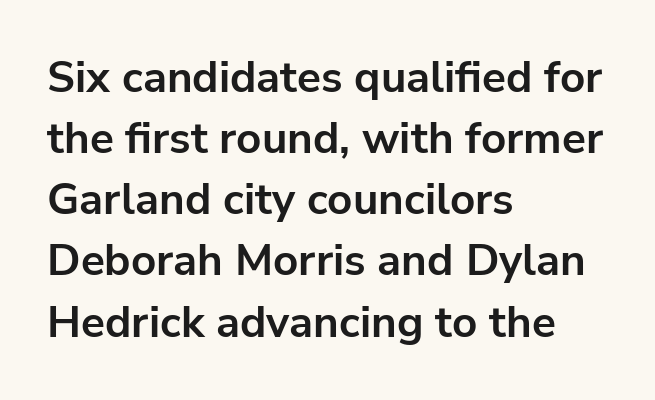
Q: Is the text bold? A: Yes.
Q: Is the text italic (slanted)? A: No, it is upright.
Q: Is the typeface a serif or a sans-serif typeface? A: Sans-serif.
Q: Is the text underlined? A: No.
Q: How is the paragraph aligned? A: Left-aligned.
Q: Is the spacing between letters normal or unusually wide? A: Normal.
Q: Is the spacing between lines tight, normal or loose? A: Normal.
Q: Width (condensed, normal, or wide)? A: Normal.
Q: Stroke contrast? A: Low.
Q: x-height? A: Medium.
Q: Monospaced? A: No.
